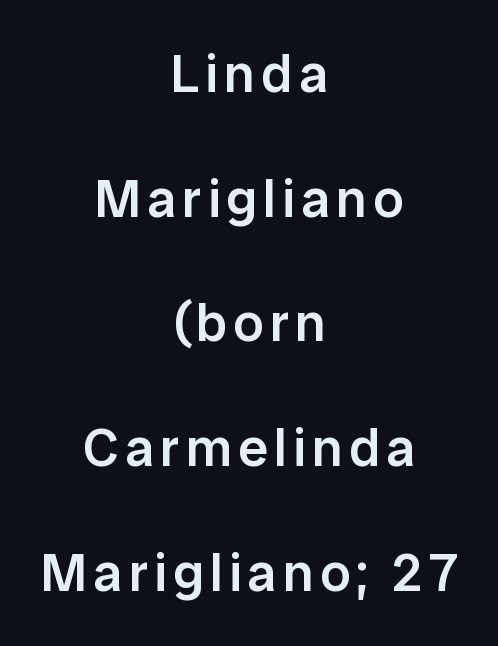
{"serif": "no", "italic": "no", "bold": "semi", "weight": "semibold", "width": "normal", "stroke_contrast": "low", "x_height": "medium", "monospaced": "no", "underline": "no", "align": "center", "line_spacing": "loose", "line_spacing_ratio": 2.31, "glyph_px": 54}
